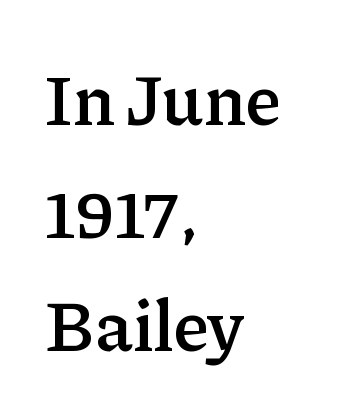
The image shows 72 px semibold serif type, upright; set left-aligned, normal line spacing (1.57x), normal letter spacing, not underlined; low stroke contrast and a medium x-height.
